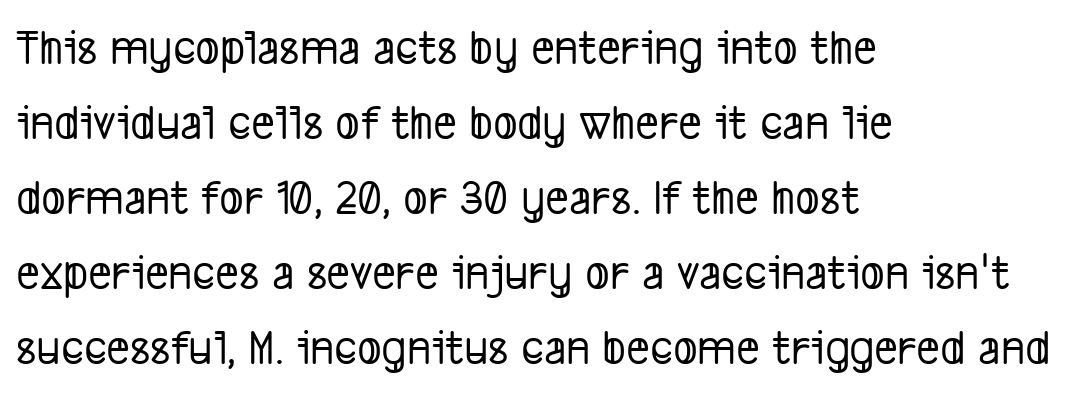
Compared with a centered layout, this one pins lines to the left instead. This rendering employs a face without finishing strokes, i.e., a sans-serif. The letters advance in unequal steps, a hallmark of proportional type. No word sits above an underline. Notice how descenders clear the ascenders below comfortably — that's standard leading.
